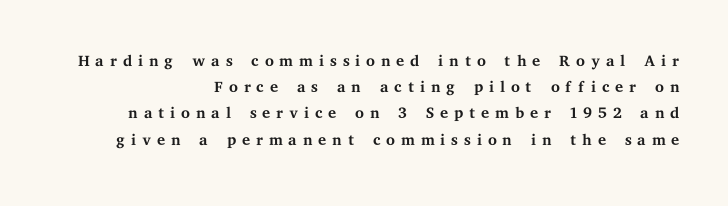
The image shows 23 px text type, upright; set tight line spacing (1.14x), unusually wide letter spacing (+0.23 em), not underlined.
